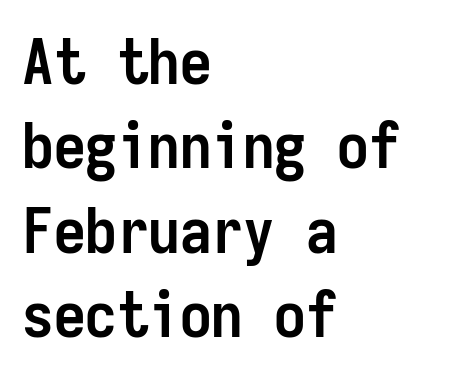
{"serif": "no", "italic": "no", "bold": "yes", "weight": "semibold", "width": "condensed", "stroke_contrast": "low", "x_height": "medium", "monospaced": "yes", "underline": "no", "align": "left", "line_spacing": "normal", "line_spacing_ratio": 1.34, "letter_spacing": "normal", "letter_spacing_em": 0.0, "glyph_px": 63}
